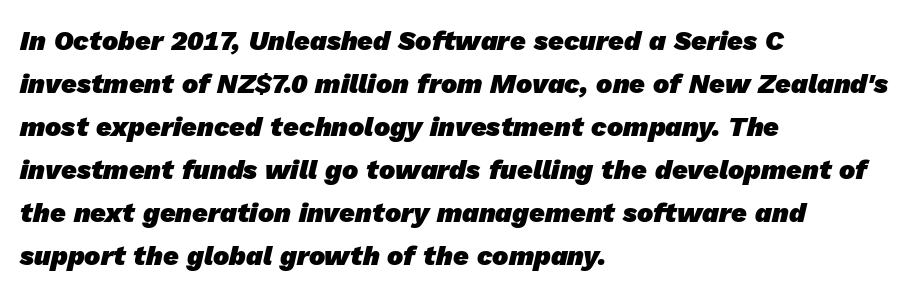
The image shows 27 px bold type; set left-aligned, normal line spacing (1.59x), normal letter spacing, not underlined.
